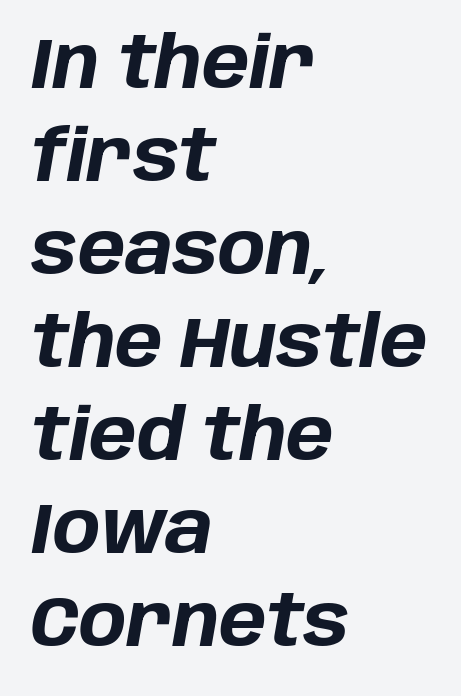
Q: Is the text bold? A: Yes.
Q: Is the text italic (slanted)? A: Yes, it leans right by about 10 degrees.
Q: Is the text underlined? A: No.
Q: How is the paragraph aligned? A: Left-aligned.
Q: Is the spacing between letters normal or unusually wide? A: Normal.
Q: Is the spacing between lines tight, normal or loose? A: Normal.
Q: Width (condensed, normal, or wide)? A: Normal.
Q: Stroke contrast? A: Low.
Q: x-height? A: Large.
Q: Monospaced? A: No.
